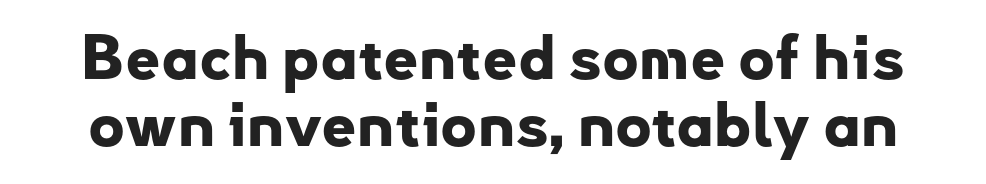
The image shows 62 px bold sans-serif type, upright; set tight line spacing (1.08x), normal letter spacing, not underlined; low stroke contrast and a small x-height.
